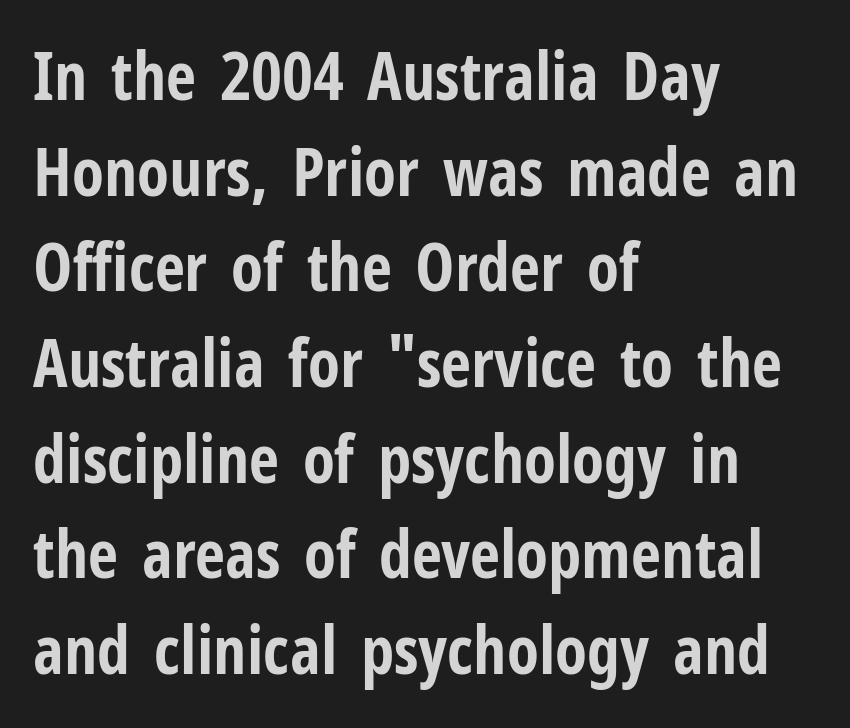
Q: Is the text bold? A: Yes.
Q: Is the text italic (slanted)? A: No, it is upright.
Q: Is the typeface a serif or a sans-serif typeface? A: Sans-serif.
Q: Is the text underlined? A: No.
Q: How is the paragraph aligned? A: Left-aligned.
Q: Is the spacing between letters normal or unusually wide? A: Normal.
Q: Is the spacing between lines tight, normal or loose? A: Normal.
Q: Width (condensed, normal, or wide)? A: Condensed.
Q: Stroke contrast? A: Low.
Q: x-height? A: Medium.
Q: Monospaced? A: No.
